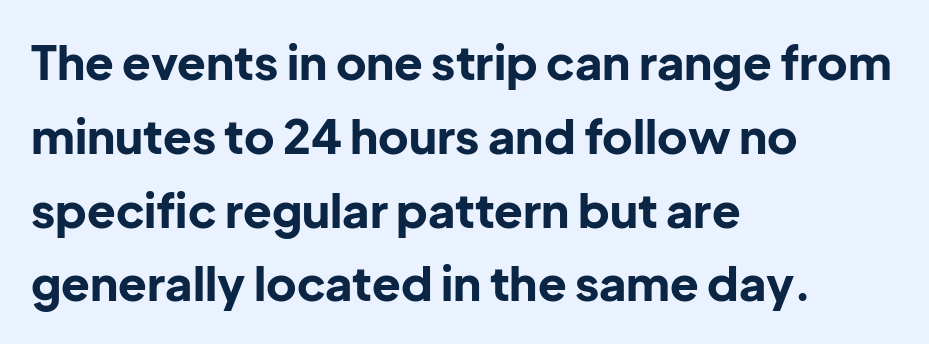
{"serif": "no", "italic": "no", "bold": "yes", "weight": "bold", "width": "normal", "stroke_contrast": "low", "x_height": "medium", "monospaced": "no", "underline": "no", "align": "left", "line_spacing": "normal", "line_spacing_ratio": 1.57, "letter_spacing": "normal", "letter_spacing_em": 0.0, "glyph_px": 47}
